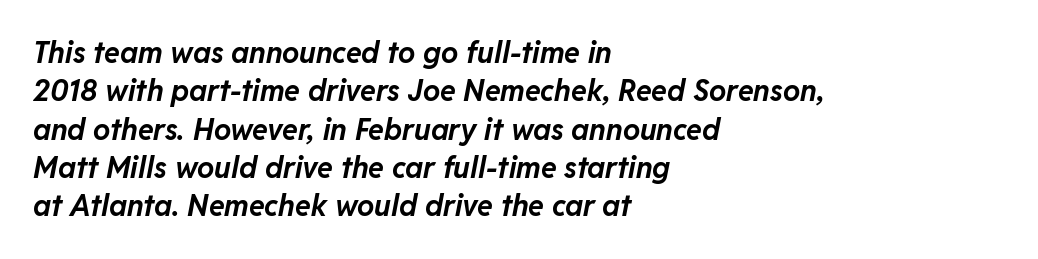
{"italic": "yes", "lean": "right", "slant_degrees": 11, "bold": "yes", "weight": "bold", "width": "normal", "stroke_contrast": "low", "x_height": "medium", "monospaced": "no", "underline": "no", "align": "left", "line_spacing": "normal", "line_spacing_ratio": 1.32, "letter_spacing": "normal", "letter_spacing_em": 0.0, "glyph_px": 29}
